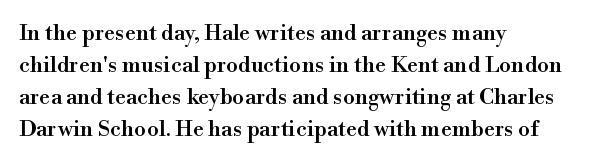
{"italic": "no", "underline": "no", "align": "left", "line_spacing": "normal", "line_spacing_ratio": 1.46, "letter_spacing": "normal", "letter_spacing_em": 0.0, "glyph_px": 22}
